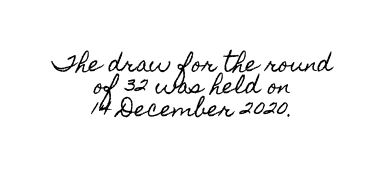
{"underline": "no", "align": "center", "line_spacing": "tight", "line_spacing_ratio": 1.07, "letter_spacing": "normal", "letter_spacing_em": 0.0, "glyph_px": 21}
